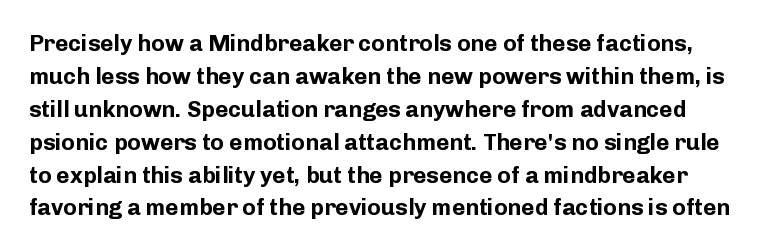
Is there any slant? The stems are plumb. Bold? Absolutely — the strokes are thick and heavy. Compared with typical body copy, the letter spacing here is the same. Bare-footed words on every line. Does the leading feel generous? No, just average.
